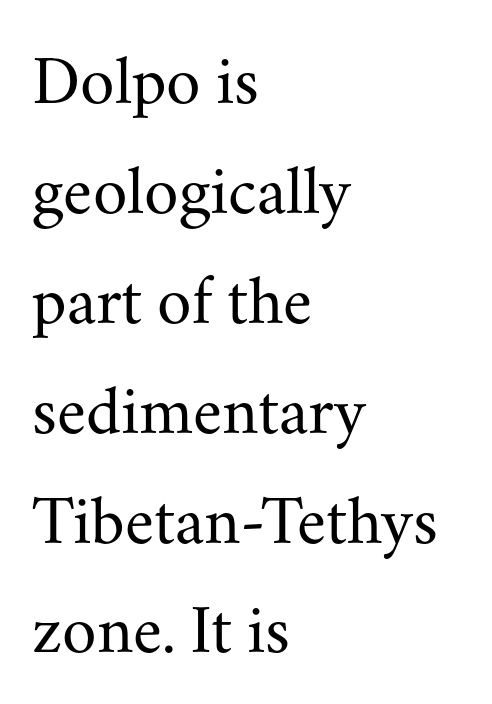
The image shows 70 px regular-weight serif type, upright; set left-aligned, normal line spacing (1.57x), normal letter spacing, not underlined; medium stroke contrast and a small x-height.
